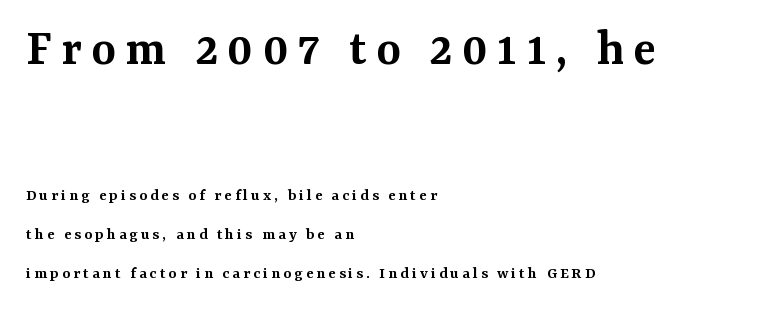
Q: Is the text bold? A: Semi-bold.
Q: Is the text italic (slanted)? A: No, it is upright.
Q: Is the typeface a serif or a sans-serif typeface? A: Serif.
Q: Is the text underlined? A: No.
Q: How is the paragraph aligned? A: Left-aligned.
Q: Is the spacing between lines tight, normal or loose? A: Loose.
Q: Which block of text is set in a larger size, the first (top) or the second (bottom)? A: The first (top) one.
Q: Width (condensed, normal, or wide)? A: Normal.
Q: Stroke contrast? A: Medium.
Q: x-height? A: Medium.
Q: Monospaced? A: No.
